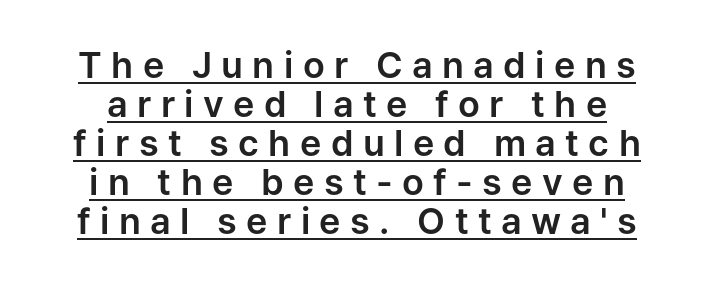
Nothing sits at the stroke ends, so this counts as sans-serif. Proportional: the letters do not fall into vertical columns. When letters stand straight like this, we call the style roman or upright. Students, observe: this is what under-led, compact text looks like.
